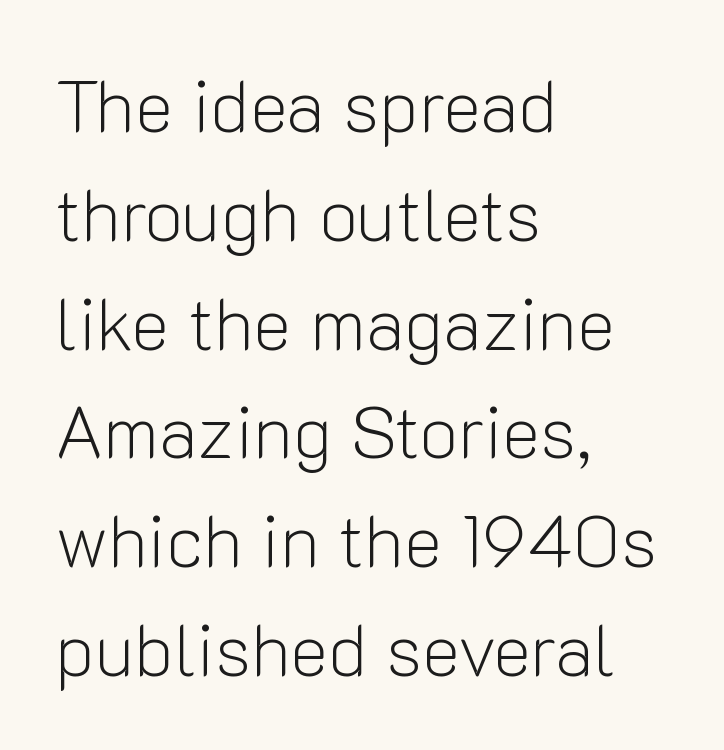
The image shows 73 px light sans-serif type, upright; set left-aligned, normal line spacing (1.49x), normal letter spacing, not underlined; low stroke contrast and a medium x-height.
